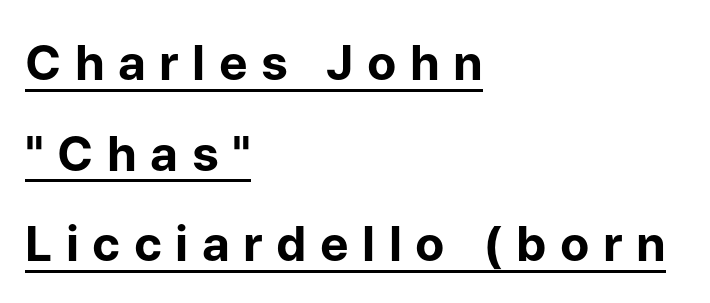
Is there any slant? The stems are plumb. The specimen includes a rule beneath the text block's lines. All the whitespace from short lines collects on the right. Bold? Absolutely — the strokes are thick and heavy. Stroke terminals: plain, sans-serif.
